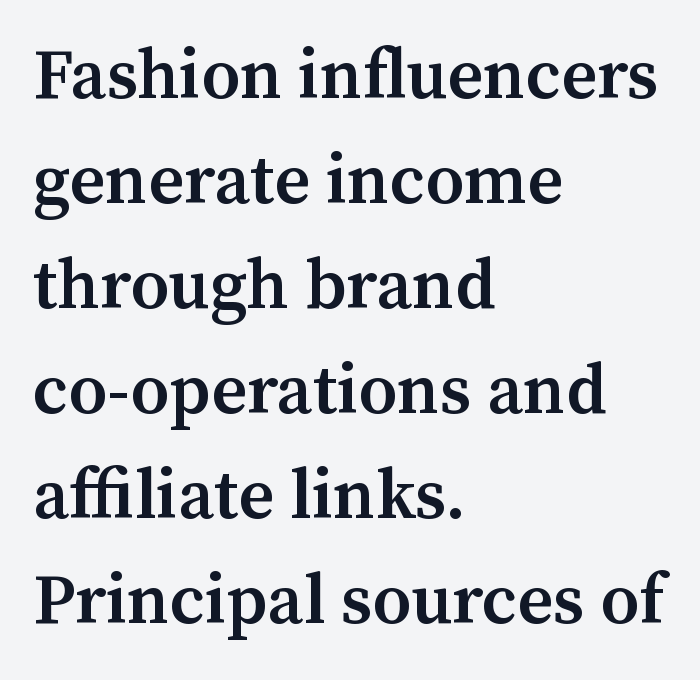
Visually the block forms a straight wall on the left and a jagged coastline on the right. Style check: upright. The face used here is rendered with its standard letterfit. Spacing verdict: proportional, widths tailored to each character.
